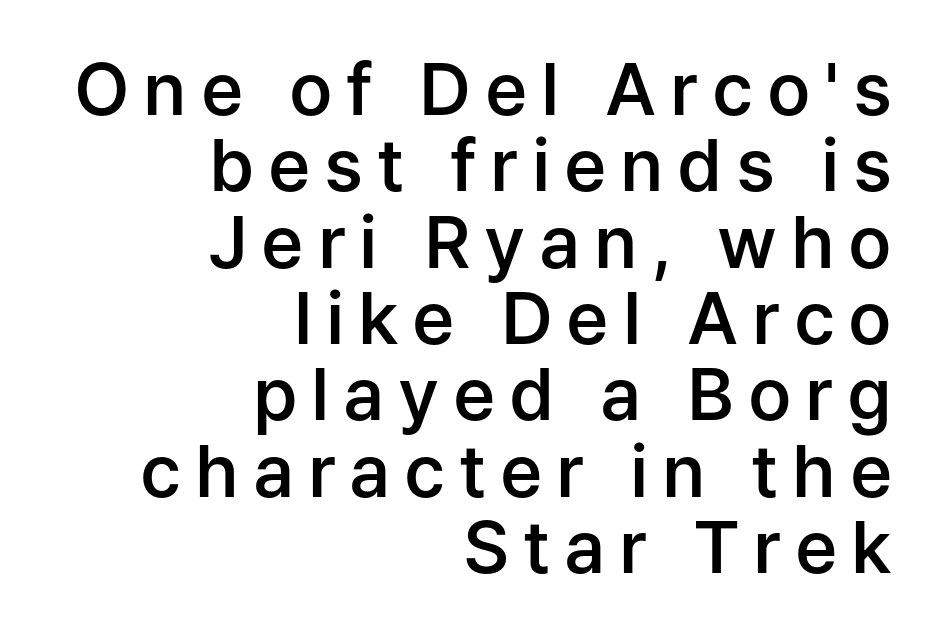
The space between consecutive lines is stingy. Does the weight exceed regular? Yes, but only to semibold. The glyphs are unaccompanied by any horizontal stroke below them. Every row of glyphs terminates at an identical x-position on the right.
